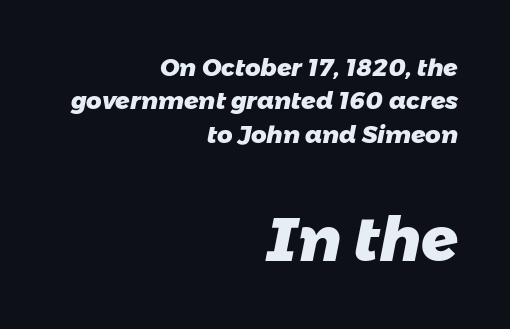
The image shows 61 px heavy sans-serif type; set right-aligned, normal line spacing (1.39x), normal letter spacing, not underlined; the second (bottom) block is 2.54x larger; low stroke contrast and a medium x-height.
